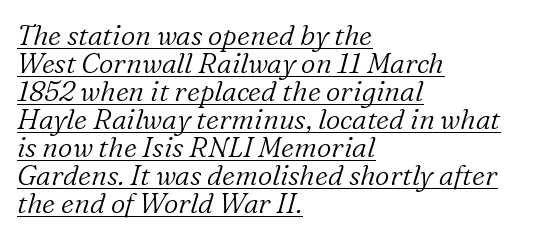
{"serif": "yes", "italic": "yes", "lean": "right", "slant_degrees": 16, "bold": "no", "weight": "light", "width": "normal", "stroke_contrast": "low", "x_height": "medium", "monospaced": "no", "underline": "yes", "align": "left", "line_spacing": "tight", "line_spacing_ratio": 1.0, "letter_spacing": "normal", "letter_spacing_em": 0.0, "glyph_px": 28}
